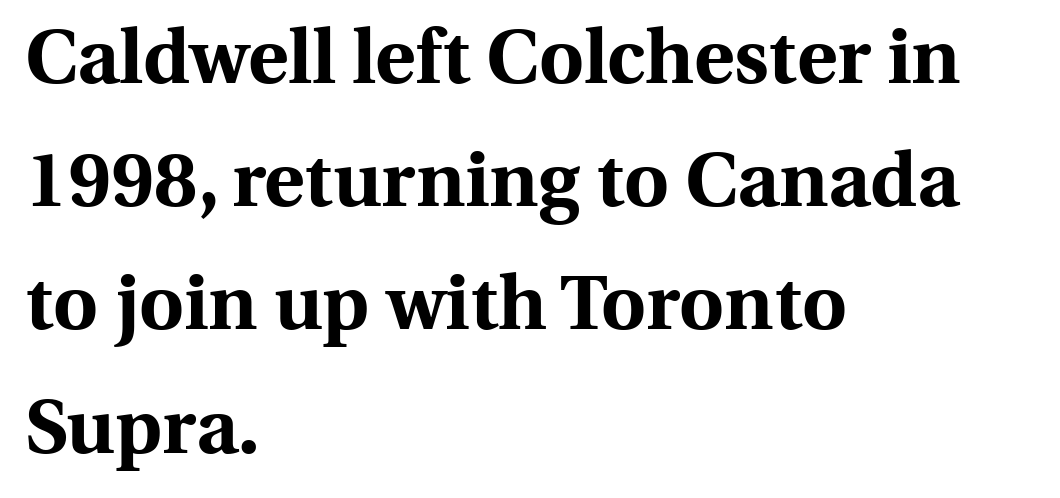
Here the glyphs are tracked normally, forming tight word shapes. Short and long lines alike share a common starting point at left. Strokes here are thick enough to call this a true bold. Summary of vertical rhythm: regular, with standard interline spacing.
